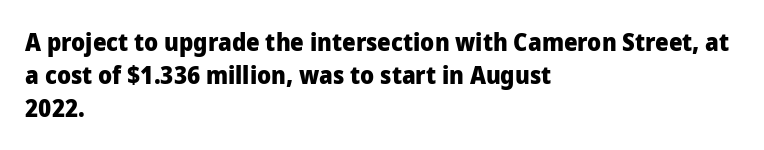
The image shows 24 px bold type, upright; set left-aligned, normal line spacing (1.37x), normal letter spacing, not underlined.
